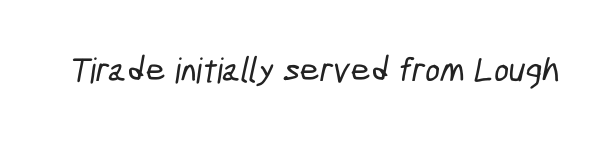
Does the type have serifs? No, each stem ends abruptly. Note the varied advance widths — an 'i' is clearly narrower than an 'm'. Here the glyphs are tracked normally, forming tight word shapes. Rule under the text: the space is simply empty.
